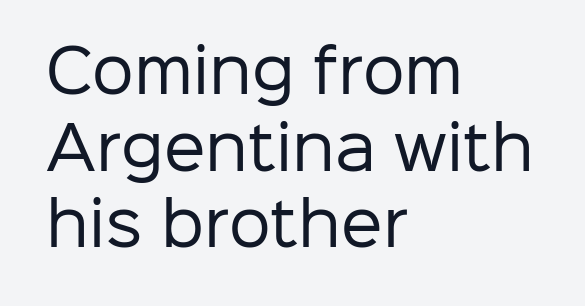
What kind of face is this? One without serifs — a sans. The designer left line spacing at the default. Descenders are the only things crossing below the line. The ragged edge is on the right, which tells us the setting is flush left. Think standard paragraph weight, or any step lighter than that.
